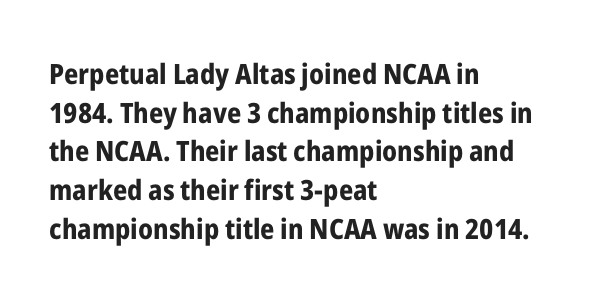
Q: Is the text bold? A: Yes.
Q: Is the text italic (slanted)? A: No, it is upright.
Q: Is the typeface a serif or a sans-serif typeface? A: Sans-serif.
Q: Is the text underlined? A: No.
Q: How is the paragraph aligned? A: Left-aligned.
Q: Is the spacing between letters normal or unusually wide? A: Normal.
Q: Is the spacing between lines tight, normal or loose? A: Normal.
Q: Width (condensed, normal, or wide)? A: Condensed.
Q: Stroke contrast? A: Low.
Q: x-height? A: Medium.
Q: Monospaced? A: No.
